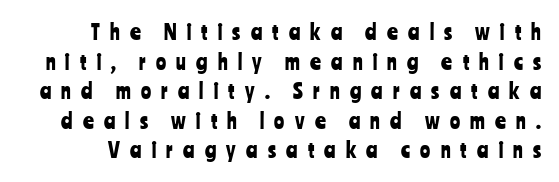
Q: Is the text italic (slanted)? A: No, it is upright.
Q: Is the text underlined? A: No.
Q: Is the spacing between letters normal or unusually wide? A: Unusually wide.
Q: Is the spacing between lines tight, normal or loose? A: Normal.
